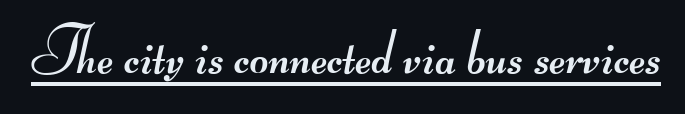
The image shows 64 px regular-weight, wide sans-serif type; set normal letter spacing, underlined; medium stroke contrast.
